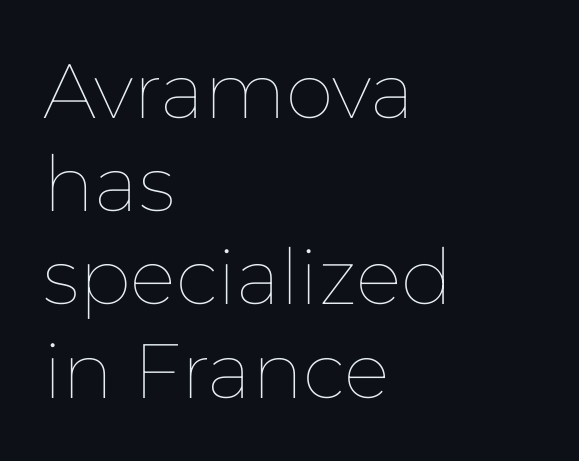
Caption: face not bold, strokes unweighted. Default kerning and tracking; the words read as compact shapes. The specimen omits any rule beneath the text block's lines. The specimen reads as upright at a glance. Varying glyph widths throughout — classic text-font behaviour. This sample is left-justified, so line endings fall wherever the words run out.
